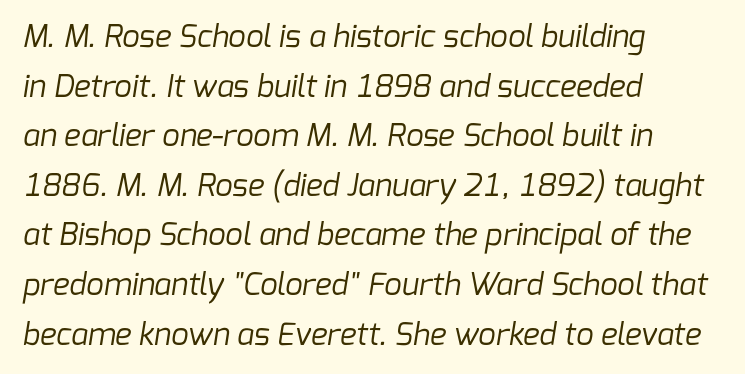
{"serif": "no", "bold": "no", "weight": "regular", "width": "normal", "stroke_contrast": "low", "x_height": "medium", "monospaced": "no", "underline": "no", "align": "left", "line_spacing": "normal", "line_spacing_ratio": 1.6, "letter_spacing": "normal", "letter_spacing_em": 0.0, "glyph_px": 31}
